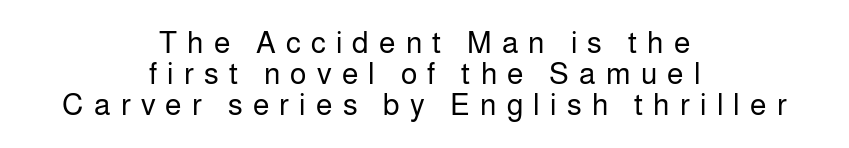
The image shows 30 px regular-weight sans-serif type, upright; set centered, tight line spacing (1.04x), unusually wide letter spacing (+0.34 em), not underlined; low stroke contrast and a medium x-height.
